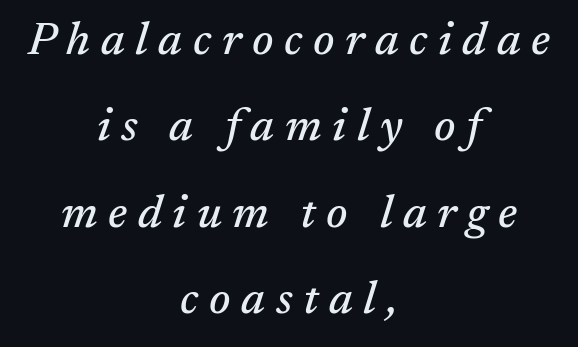
The image shows 46 px serif type, italic (leaning right); set centered, line spacing 1.88x, unusually wide letter spacing (+0.23 em), not underlined; medium stroke contrast and a medium x-height.
